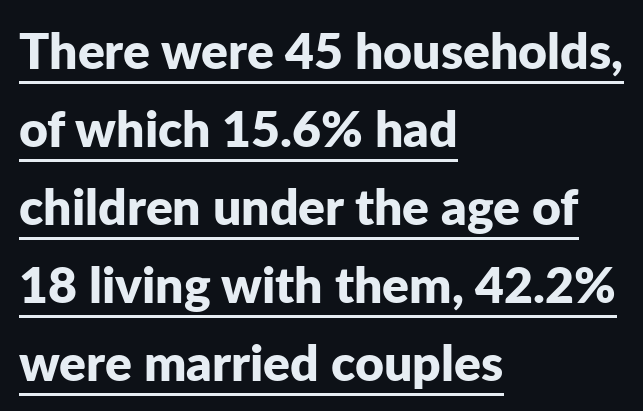
Q: Is the text bold? A: Yes.
Q: Is the text italic (slanted)? A: No, it is upright.
Q: Is the typeface a serif or a sans-serif typeface? A: Sans-serif.
Q: Is the text underlined? A: Yes.
Q: How is the paragraph aligned? A: Left-aligned.
Q: Is the spacing between letters normal or unusually wide? A: Normal.
Q: Is the spacing between lines tight, normal or loose? A: Normal.
Q: Width (condensed, normal, or wide)? A: Normal.
Q: Stroke contrast? A: Low.
Q: x-height? A: Medium.
Q: Monospaced? A: No.
